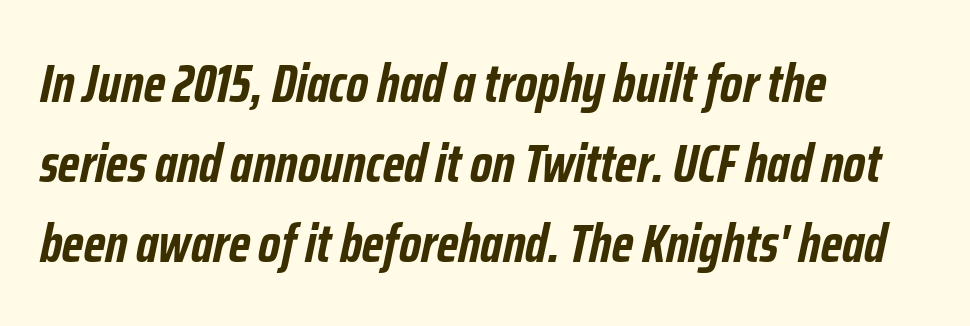
A typesetter would call this leading conventional body-copy spacing. Only glyphs here, with clear space below each row. The rendering uses natural spacing where letterforms have individual widths. Honestly, the letter spacing is just normal — you wouldn't notice it.
